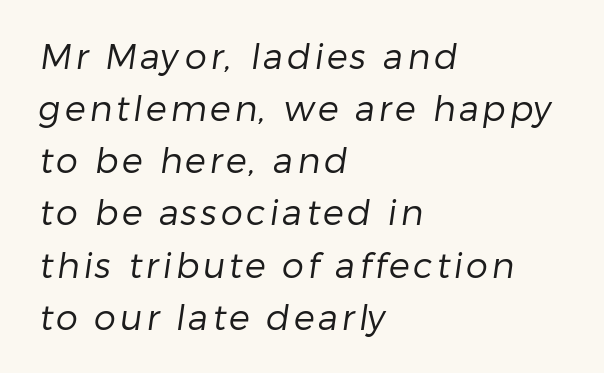
The image shows 35 px regular-weight sans-serif type; set left-aligned, normal line spacing (1.49x), not underlined; low stroke contrast and a medium x-height.
